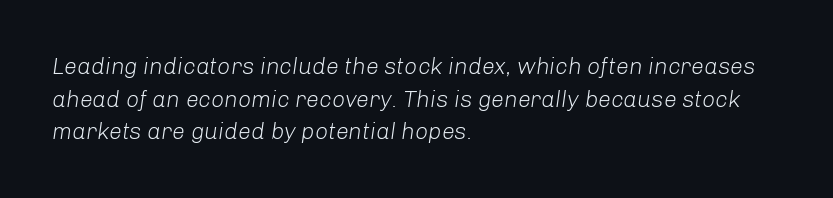
The image shows 23 px text type, italic (leaning right); set left-aligned, normal line spacing (1.42x), normal letter spacing, not underlined.
